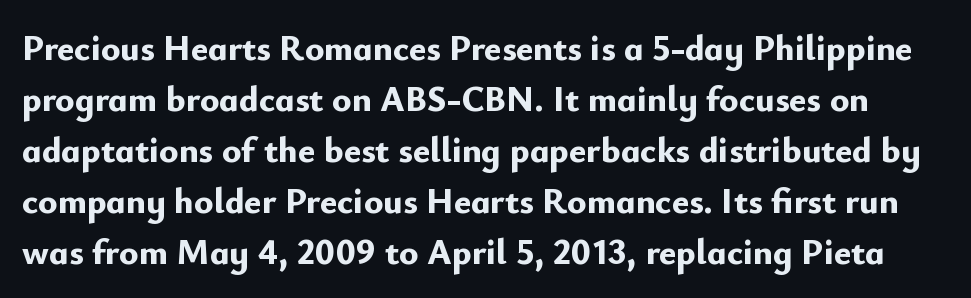
Each new line begins a customary step beneath the previous one. Letters rest on an invisible, unmarked baseline. Do the characters align in a grid? No, the font is proportional. The rendering keeps characters at their native spacing. The type sits square on the baseline with zero lean. How heavy is the stroke? Heavy — this is a bold.
